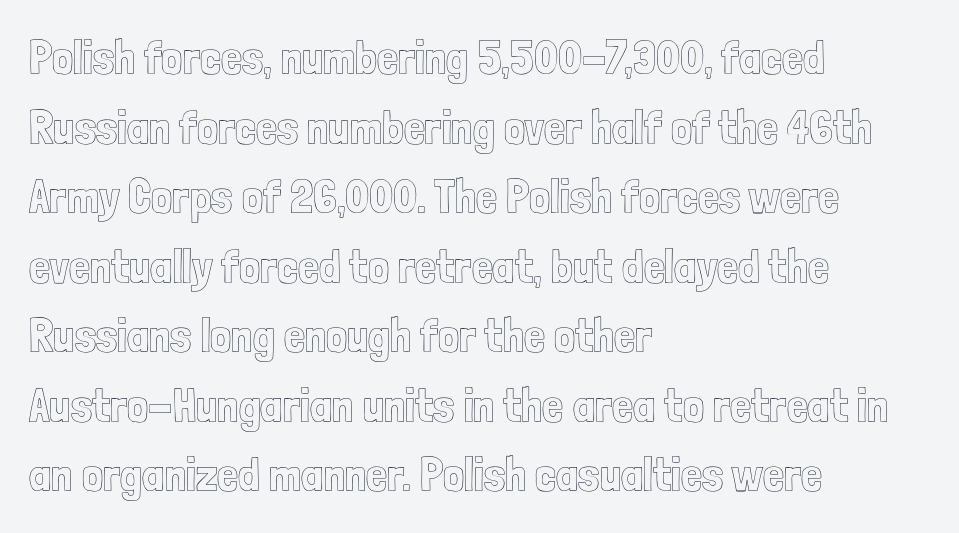
{"italic": "no", "width": "condensed", "x_height": "medium", "monospaced": "no", "underline": "no", "align": "left", "line_spacing": "normal", "line_spacing_ratio": 1.48, "letter_spacing": "normal", "letter_spacing_em": 0.0, "glyph_px": 47}
